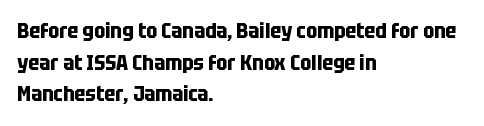
This is roman type, the default non-slanted kind. Observe the ordinary spacing: letters are neighbours, not strangers. The space between consecutive lines is moderate. Leftover space on each line is placed entirely after the last word. The string is rendered with underlining switched off. What weight is shown? A full bold with thick strokes.
